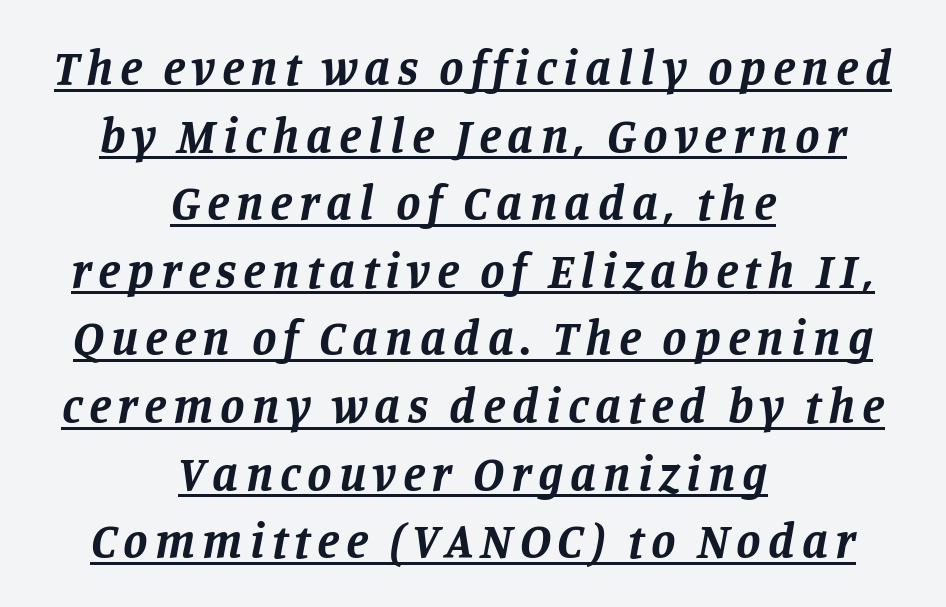
{"serif": "yes", "italic": "yes", "lean": "right", "slant_degrees": 11, "bold": "yes", "weight": "bold", "width": "normal", "stroke_contrast": "low", "x_height": "large", "monospaced": "no", "underline": "yes", "align": "center", "line_spacing": "normal", "line_spacing_ratio": 1.38, "glyph_px": 49}
